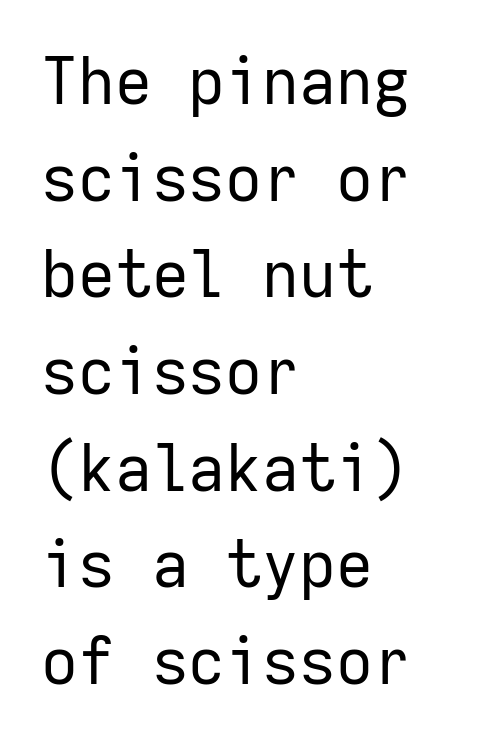
The image shows 64 px regular-weight sans-serif type, upright, monospaced; set left-aligned, normal line spacing (1.51x), normal letter spacing, not underlined; low stroke contrast and a medium x-height.
